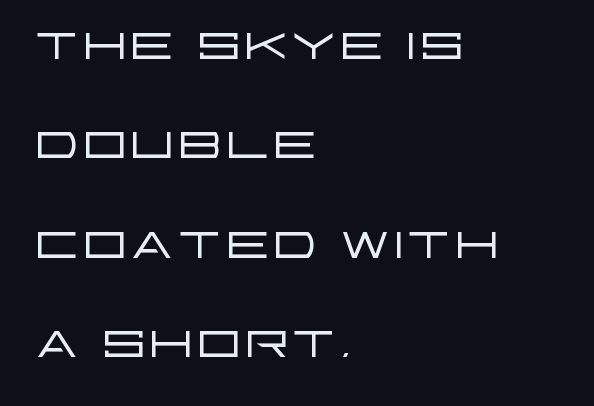
{"serif": "no", "italic": "no", "bold": "no", "weight": "light", "width": "wide", "stroke_contrast": "low", "x_height": "large", "monospaced": "no", "underline": "no", "align": "left", "line_spacing": "normal", "line_spacing_ratio": 1.4, "letter_spacing": "normal", "letter_spacing_em": 0.0, "glyph_px": 71}
